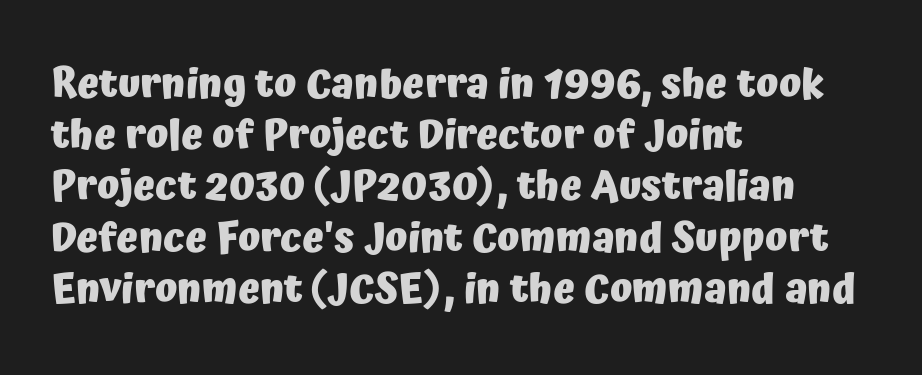
{"serif": "no", "italic": "no", "bold": "yes", "weight": "heavy", "width": "normal", "stroke_contrast": "low", "x_height": "medium", "monospaced": "no", "underline": "no", "align": "left", "line_spacing": "normal", "line_spacing_ratio": 1.25, "letter_spacing": "normal", "letter_spacing_em": 0.0, "glyph_px": 41}
